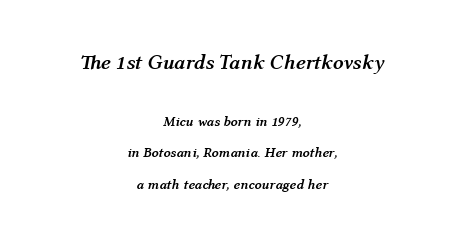
The image shows 21 px bold type, italic (leaning right); set centered, loose line spacing (2.22x), normal letter spacing, not underlined; the first (top) block is 1.5x larger.
